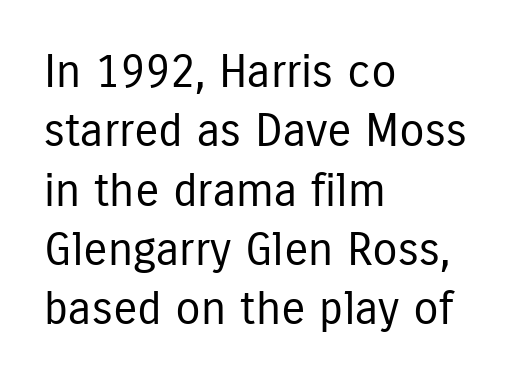
The image shows 46 px regular-weight, condensed sans-serif type, upright; set left-aligned, normal line spacing (1.29x), normal letter spacing, not underlined; low stroke contrast and a medium x-height.
